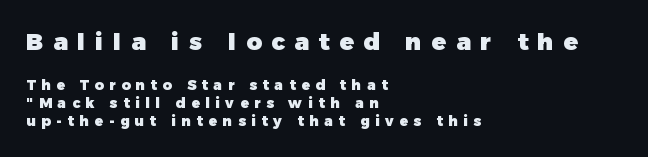
Q: Is the text bold? A: Yes.
Q: Is the text italic (slanted)? A: No, it is upright.
Q: Is the text underlined? A: No.
Q: How is the paragraph aligned? A: Left-aligned.
Q: Is the spacing between letters normal or unusually wide? A: Unusually wide.
Q: Is the spacing between lines tight, normal or loose? A: Normal.
Q: Which block of text is set in a larger size, the first (top) or the second (bottom)? A: The first (top) one.
